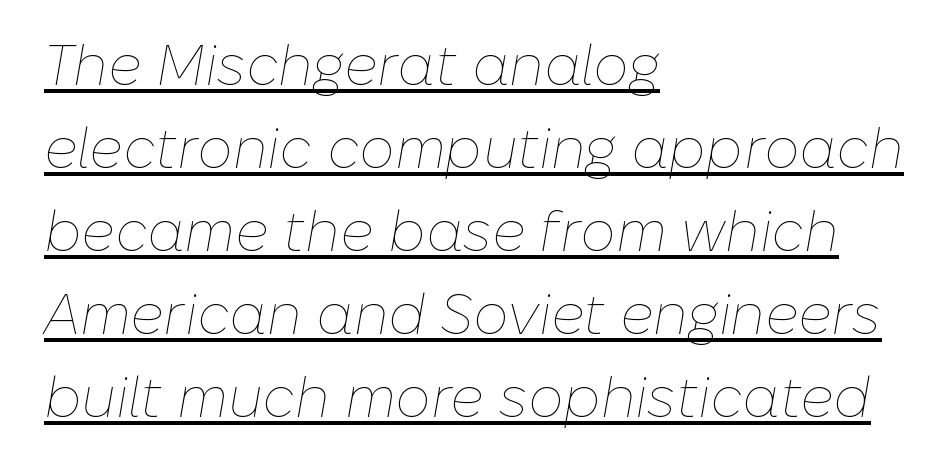
{"italic": "yes", "lean": "right", "slant_degrees": 10, "bold": "no", "weight": "thin", "width": "normal", "stroke_contrast": "low", "x_height": "medium", "monospaced": "no", "underline": "yes", "align": "left", "line_spacing": "normal", "line_spacing_ratio": 1.48, "letter_spacing": "normal", "letter_spacing_em": 0.0, "glyph_px": 56}
